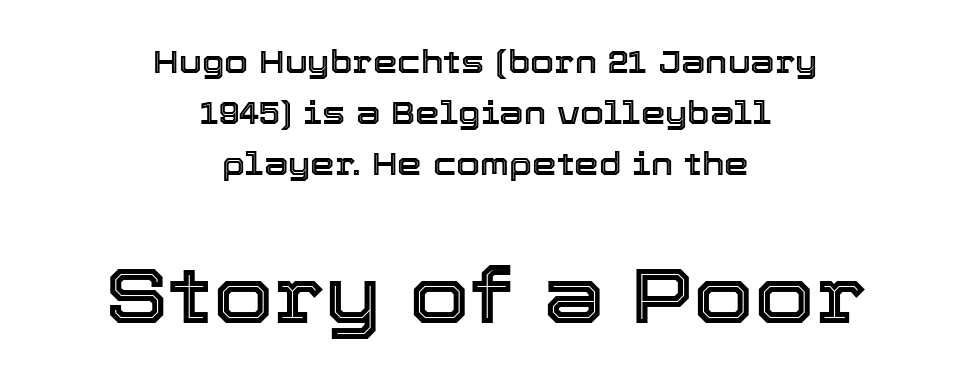
The image shows 78 px text type, upright; set centered, normal line spacing (1.64x), normal letter spacing, not underlined; the second (bottom) block is 2.52x larger; a medium x-height.
